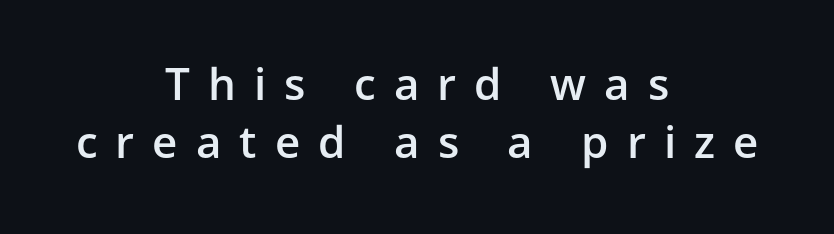
Is the type bold? Partly — it's a semibold, heavier than regular but not fully bold. Quick note: not italic, upright. The setting favours the middle, as headings and verse often do. Proportional: the letters do not fall into vertical columns. This is sans-serif lettering, the kind often seen on screens and signage.
